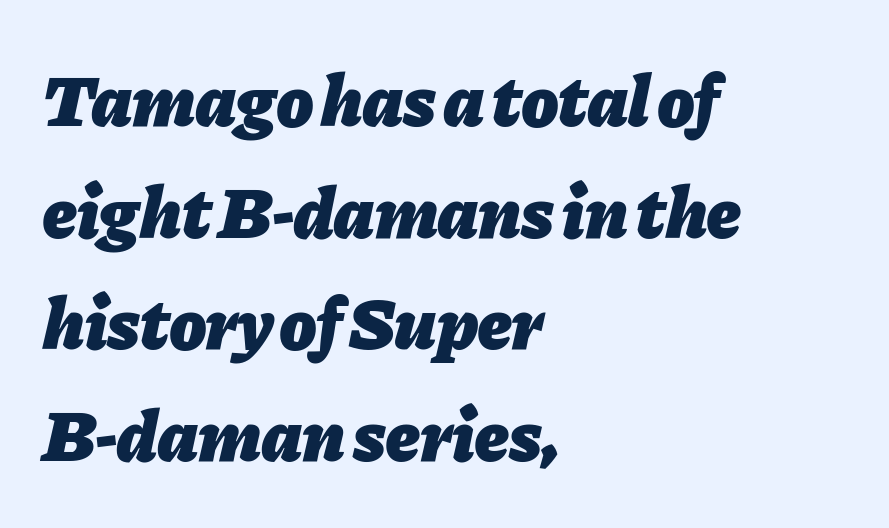
The ragged edge is on the right, which tells us the setting is flush left. The letters sit at their default tracking, neither squeezed nor spread. You'd pick this weight for a headline — it's a proper bold. Quick note: italic. The leading is moderate, giving the passage an even texture. Note the varied advance widths — an 'i' is clearly narrower than an 'm'.
